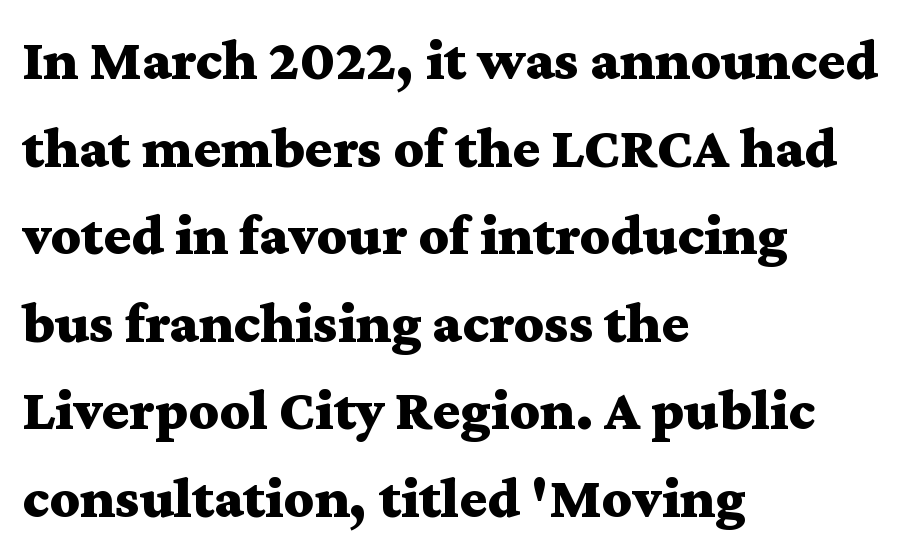
{"serif": "yes", "italic": "no", "bold": "yes", "weight": "bold", "width": "wide", "stroke_contrast": "medium", "x_height": "medium", "monospaced": "no", "underline": "no", "align": "left", "line_spacing": "normal", "line_spacing_ratio": 1.51, "letter_spacing": "normal", "letter_spacing_em": 0.0, "glyph_px": 58}
